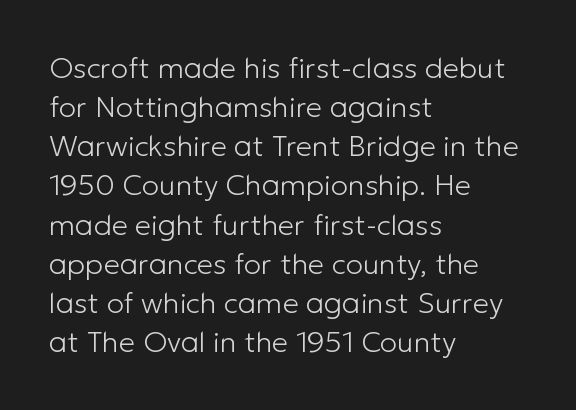
The image shows 29 px light sans-serif type, upright; set left-aligned, normal line spacing (1.35x), normal letter spacing, not underlined; low stroke contrast and a medium x-height.
